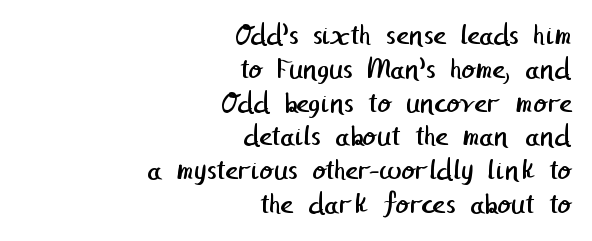
{"serif": "no", "bold": "no", "weight": "regular", "width": "normal", "stroke_contrast": "low", "x_height": "medium", "underline": "no", "align": "right", "line_spacing": "tight", "line_spacing_ratio": 1.09, "letter_spacing": "normal", "letter_spacing_em": 0.0, "glyph_px": 31}
